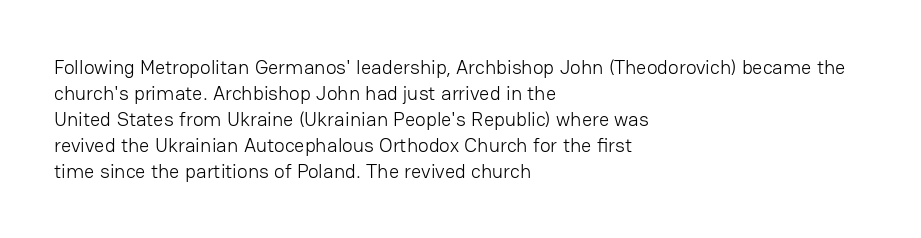
The image shows 20 px text type, upright; set left-aligned, normal line spacing (1.3x), normal letter spacing, not underlined.
